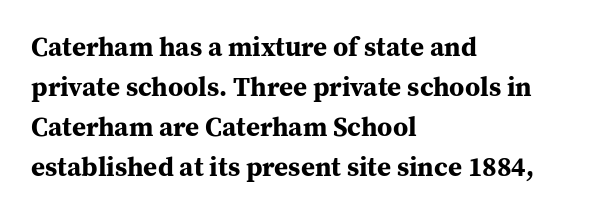
A student would call this left alignment; a typographer would say flush left, rag right. Lines of text with bare space underneath. Does the weight exceed regular? Yes, all the way to bold. Posture: vertical. The rows are spaced the way most documents space them. In terms of letterspacing, this is plain default setting.
